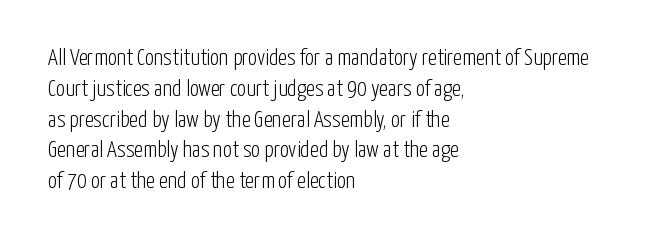
Descenders are the only things crossing below the line. The font sits on the lighter half of the weight spectrum, regular included. Does the copy run flush right? No — it runs flush left. Vertically, the passage feels balanced, rows spaced as you'd expect.
